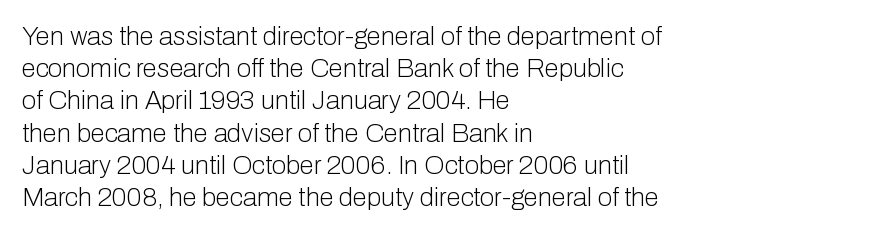
{"italic": "no", "bold": "no", "underline": "no", "align": "left", "line_spacing_ratio": 1.24, "letter_spacing": "normal", "letter_spacing_em": 0.0, "glyph_px": 26}
